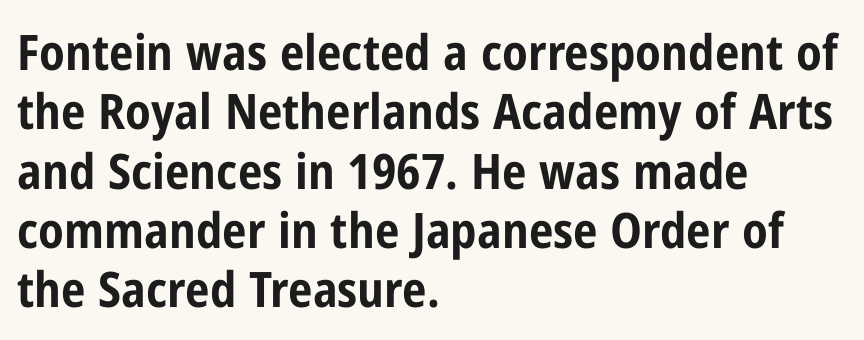
No word sits above an underline. Nothing unusual about the tracking: characters are spaced as the font intends. You can tell from the bare stems that sans-serif type was used. Character widths vary here, with narrow letters taking less room than wide ones. These lines stack with their left ends in a neat column. It's the straight-up-and-down kind of type.
